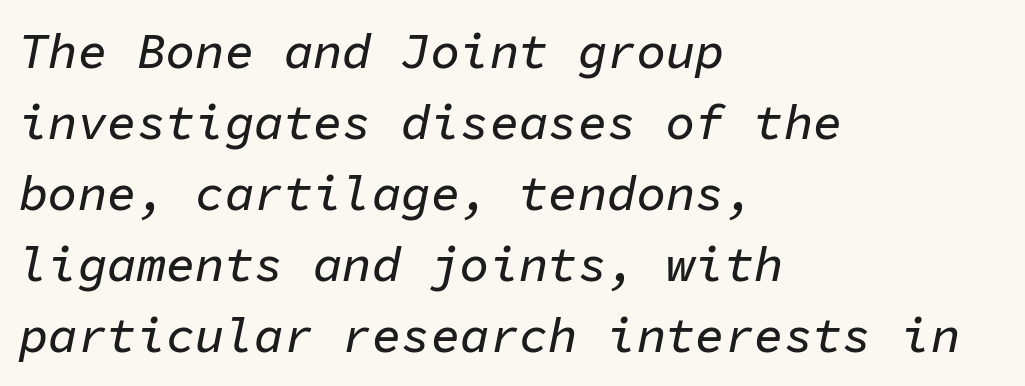
The image shows 49 px text type, italic (leaning right), monospaced; set left-aligned, normal line spacing (1.45x), normal letter spacing, not underlined; low stroke contrast and a medium x-height.
